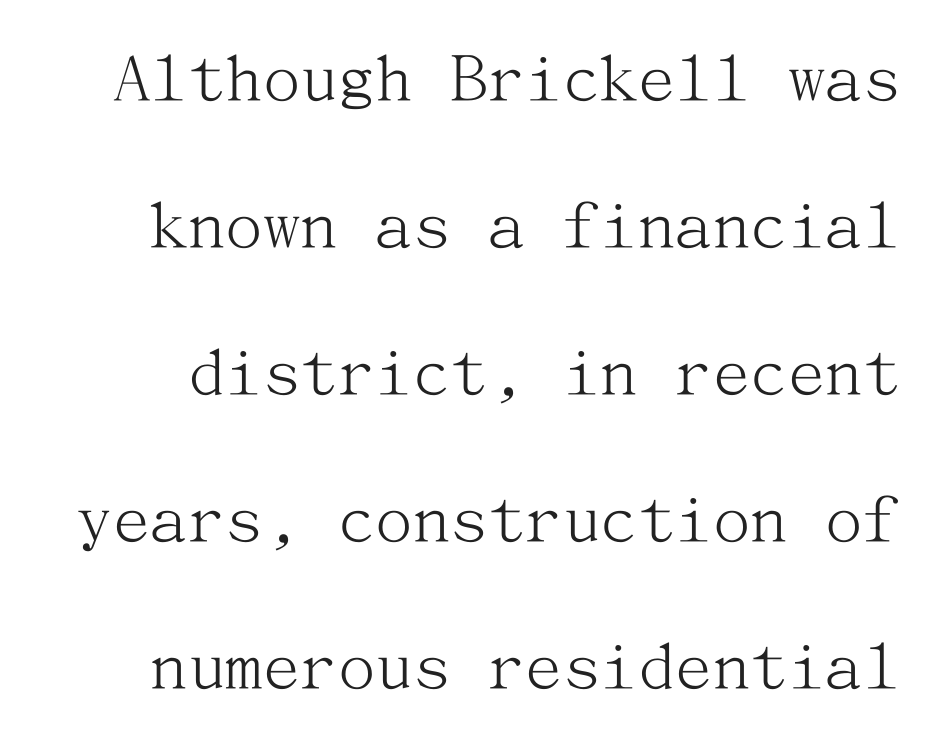
The image shows 75 px light serif type, upright; set loose line spacing (1.96x), normal letter spacing, not underlined; medium stroke contrast and a medium x-height.
